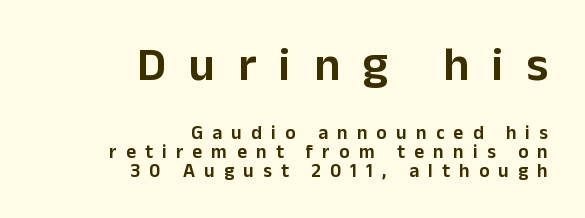
Q: Is the text italic (slanted)? A: No, it is upright.
Q: Is the typeface a serif or a sans-serif typeface? A: Sans-serif.
Q: Is the text underlined? A: No.
Q: How is the paragraph aligned? A: Right-aligned.
Q: Is the spacing between letters normal or unusually wide? A: Unusually wide.
Q: Is the spacing between lines tight, normal or loose? A: Tight.
Q: Which block of text is set in a larger size, the first (top) or the second (bottom)? A: The first (top) one.
Q: Width (condensed, normal, or wide)? A: Normal.
Q: Stroke contrast? A: Low.
Q: x-height? A: Medium.
Q: Monospaced? A: No.
